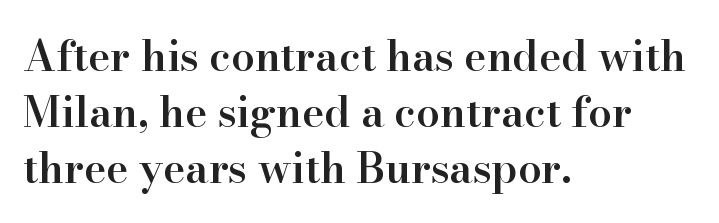
The image shows 42 px semibold serif type, upright; set left-aligned, normal line spacing (1.33x), normal letter spacing, not underlined; high stroke contrast and a small x-height.
